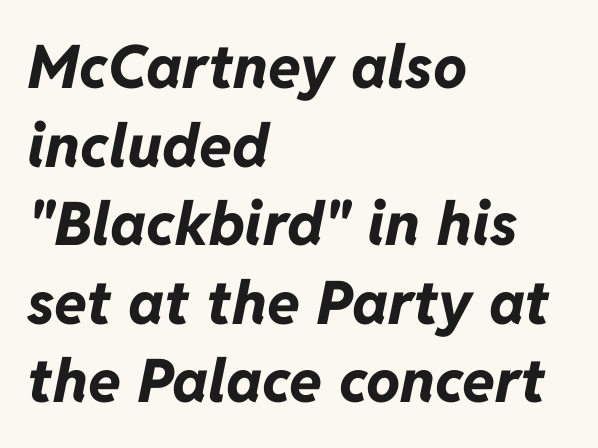
Evenly set lines give the paragraph a standard silhouette. Unmarked baselines from the first word to the last. Posture: slanted. Compared with a centered layout, this one pins lines to the left instead. Tracking value appears to be zero — textbook default spacing.
